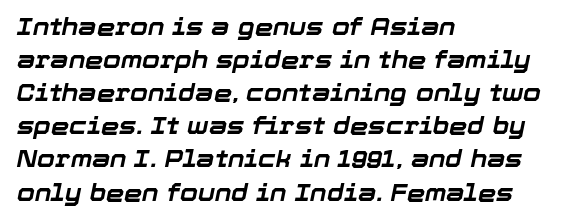
Rendered with sloped, italic letterforms. Lines of text with bare space underneath. There is no visible air inserted between adjacent glyphs. I'd describe the lettering as bold — thick and assertive. Vertical spacing — default.
